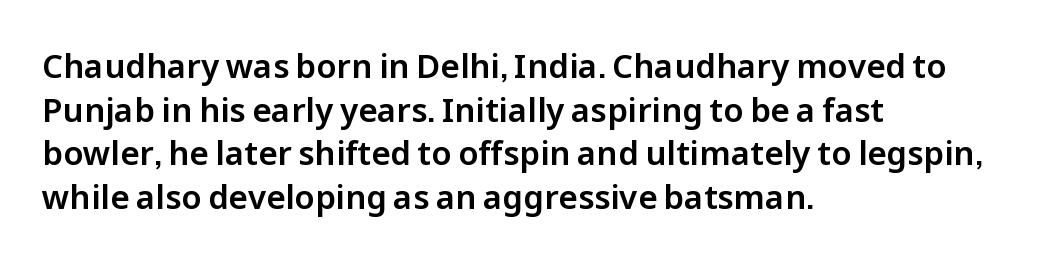
Q: Is the text italic (slanted)? A: No, it is upright.
Q: Is the typeface a serif or a sans-serif typeface? A: Sans-serif.
Q: Is the text underlined? A: No.
Q: How is the paragraph aligned? A: Left-aligned.
Q: Is the spacing between letters normal or unusually wide? A: Normal.
Q: Is the spacing between lines tight, normal or loose? A: Normal.
Q: Width (condensed, normal, or wide)? A: Normal.
Q: Stroke contrast? A: Low.
Q: x-height? A: Medium.
Q: Monospaced? A: No.
